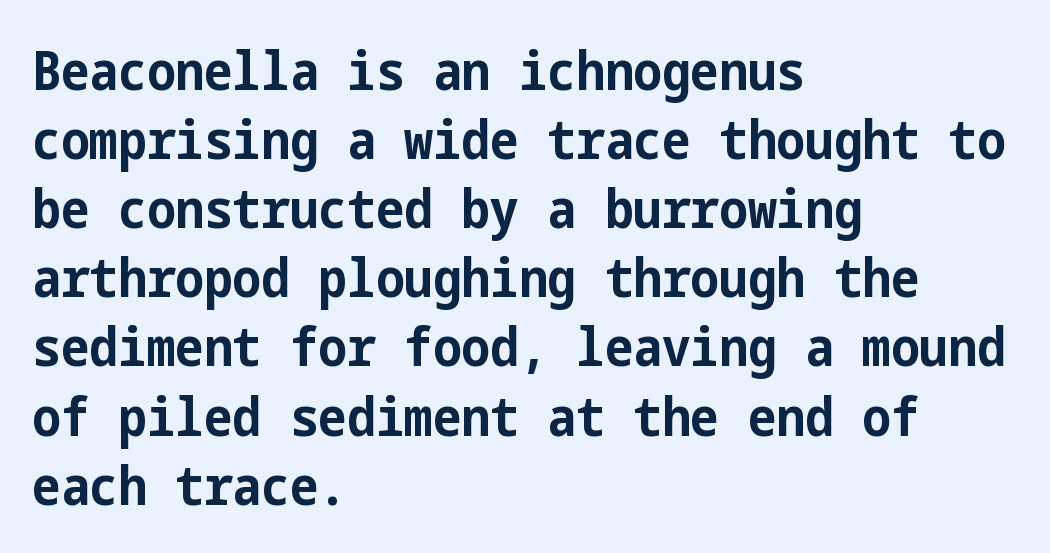
The image shows 54 px bold, condensed sans-serif type, upright; set left-aligned, normal line spacing (1.28x), normal letter spacing, not underlined; low stroke contrast and a medium x-height.
